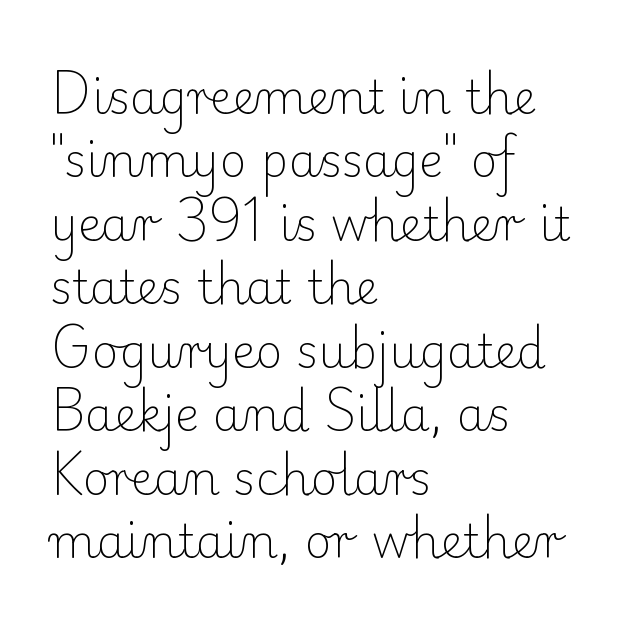
Do the characters align in a grid? No, the font is proportional. The leading is moderate, giving the passage an even texture. The face looks like a standard text weight, possibly lighter. Left-aligned paragraph, ragged on the right. Glyph-to-glyph distance matches everyday printed text. Unlike italic type, these characters show no tilt at all.
